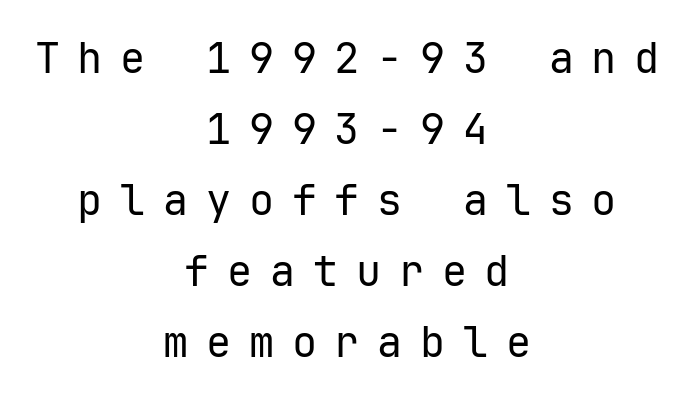
{"serif": "no", "italic": "no", "bold": "no", "weight": "regular", "width": "normal", "stroke_contrast": "low", "x_height": "medium", "monospaced": "yes", "underline": "no", "align": "center", "line_spacing": "normal", "line_spacing_ratio": 1.69, "letter_spacing": "wide", "letter_spacing_em": 0.42, "glyph_px": 42}
